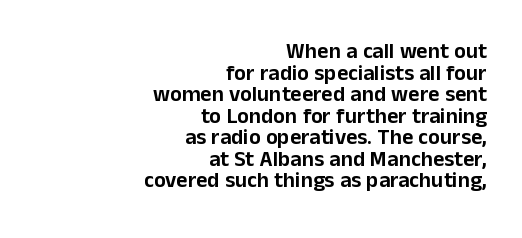
Q: Is the text italic (slanted)? A: No, it is upright.
Q: Is the text underlined? A: No.
Q: How is the paragraph aligned? A: Right-aligned.
Q: Is the spacing between letters normal or unusually wide? A: Normal.
Q: Is the spacing between lines tight, normal or loose? A: Tight.
